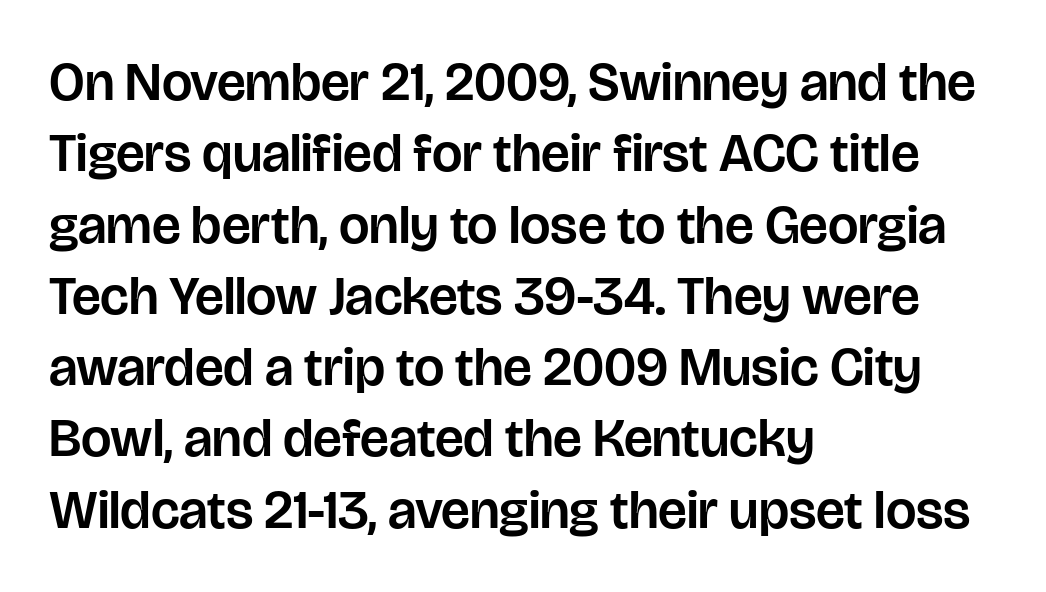
Decoration check: the copy has no underline. No extra tracking has been applied to these lines. Here the designer chose a conventional face with non-uniform glyph widths. Every row of glyphs begins at an identical x-position on the left. The type sits square on the baseline with zero lean. Notice how descenders clear the ascenders below comfortably — that's standard leading.
